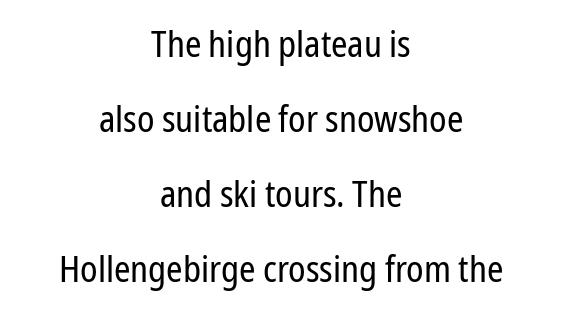
{"serif": "no", "italic": "no", "bold": "no", "weight": "regular", "width": "condensed", "stroke_contrast": "low", "x_height": "medium", "monospaced": "no", "underline": "no", "align": "center", "line_spacing": "loose", "line_spacing_ratio": 2.03, "letter_spacing": "normal", "letter_spacing_em": 0.0, "glyph_px": 37}
